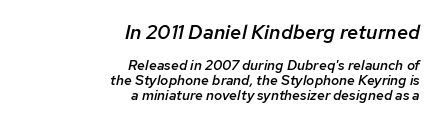
Underlining? Definitely not there. Does extra space separate the letters? No, they use regular spacing. The glyphs have the mass of a demibold cut, below bold. All the whitespace from short lines collects on the left. The axis of the letterforms is tilted away from vertical. The more generous point size was reserved for the upper chunk.
